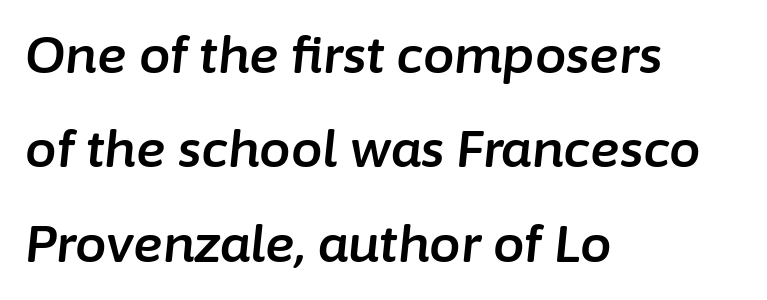
The image shows 50 px text type, italic (leaning right); set left-aligned, line spacing 1.89x, normal letter spacing, not underlined; low stroke contrast and a medium x-height.
